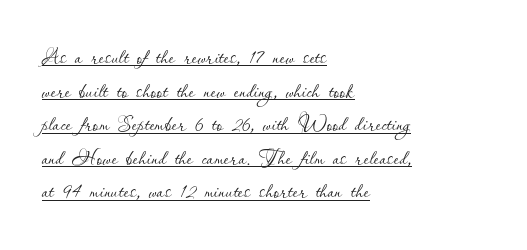
Varying glyph widths throughout — classic text-font behaviour. Short and long lines alike share a common starting point at left. How are the letters spaced? Ordinarily, with no added tracking. On a weight scale, this lands at 450 or below.
